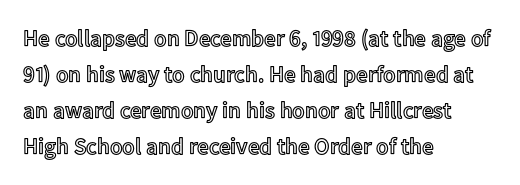
The image shows 23 px text type, upright; set left-aligned, normal line spacing (1.57x), normal letter spacing, not underlined.
